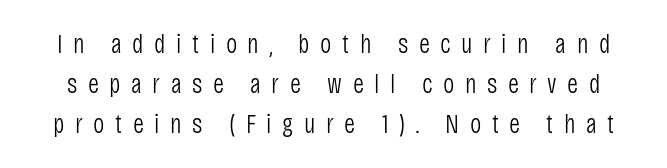
The font is comparable to plain body text, perhaps lighter. Look at the tracking — it's clearly loosened, letters drifting apart. Interline gaps are of average width in this sample. These lines were composed using upright roman letters. The space beneath each line is pristine and unruled.
